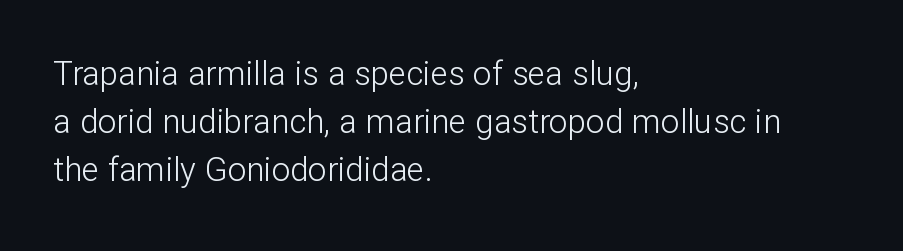
Letters have the restrained weight of plain body copy at most. Do the characters align in a grid? No, the font is proportional. Does the copy run flush right? No — it runs flush left. This sample uses plain, unmodified letter spacing. A typesetter would call this leading conventional body-copy spacing. Ordinary non-slanted type is in use.
